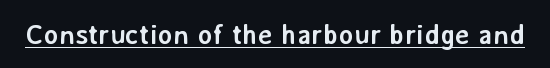
{"serif": "no", "italic": "no", "bold": "yes", "weight": "semibold", "width": "normal", "stroke_contrast": "low", "x_height": "medium", "monospaced": "no", "underline": "yes", "letter_spacing": "normal", "letter_spacing_em": 0.0, "glyph_px": 28}
